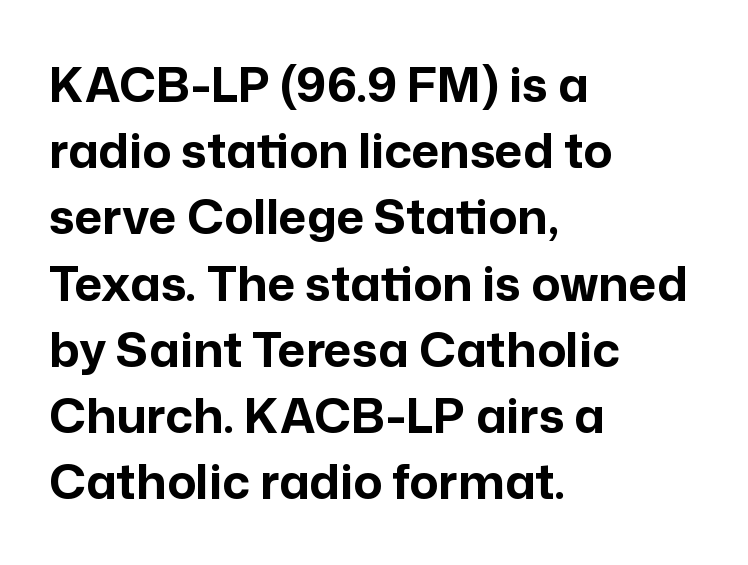
The image shows 48 px bold sans-serif type, upright; set left-aligned, normal line spacing (1.38x), normal letter spacing, not underlined; low stroke contrast and a medium x-height.
